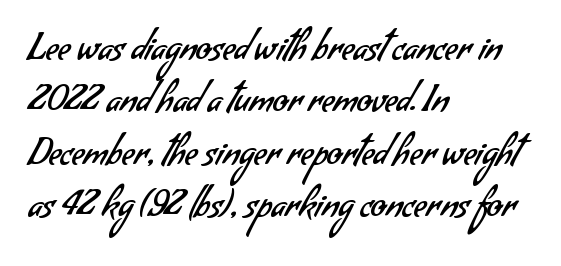
{"serif": "no", "bold": "no", "weight": "regular", "width": "normal", "stroke_contrast": "low", "x_height": "small", "monospaced": "no", "underline": "no", "align": "left", "line_spacing": "normal", "line_spacing_ratio": 1.5, "letter_spacing": "normal", "letter_spacing_em": 0.0, "glyph_px": 35}
